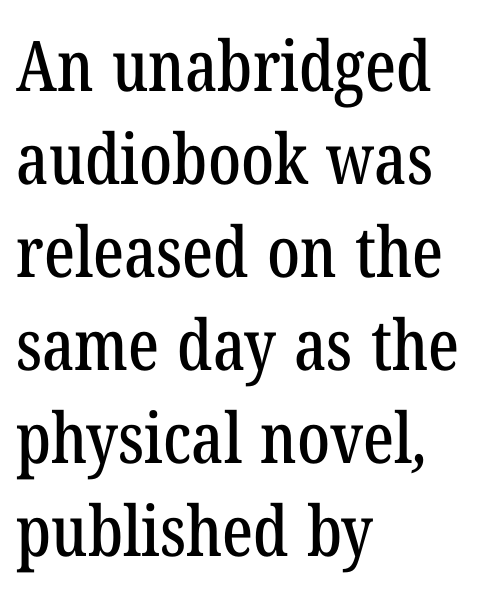
Q: Is the typeface a serif or a sans-serif typeface? A: Serif.
Q: Is the text underlined? A: No.
Q: How is the paragraph aligned? A: Left-aligned.
Q: Is the spacing between letters normal or unusually wide? A: Normal.
Q: Is the spacing between lines tight, normal or loose? A: Normal.
Q: Width (condensed, normal, or wide)? A: Condensed.
Q: Stroke contrast? A: Low.
Q: x-height? A: Medium.
Q: Monospaced? A: No.
